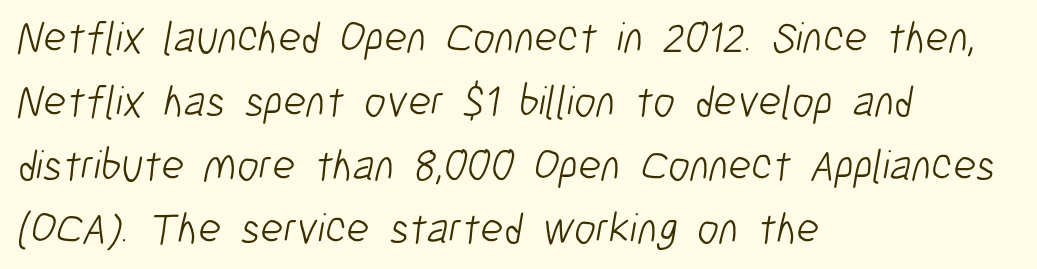
The image shows 44 px light, condensed sans-serif type; set left-aligned, normal line spacing (1.45x), normal letter spacing, not underlined; low stroke contrast and a medium x-height.
